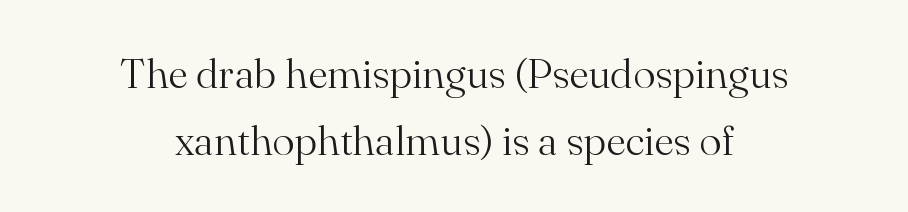
{"serif": "yes", "italic": "no", "bold": "no", "weight": "light", "width": "normal", "stroke_contrast": "medium", "x_height": "small", "monospaced": "no", "underline": "no", "align": "center", "line_spacing": "normal", "line_spacing_ratio": 1.59, "letter_spacing": "normal", "letter_spacing_em": 0.0, "glyph_px": 42}
